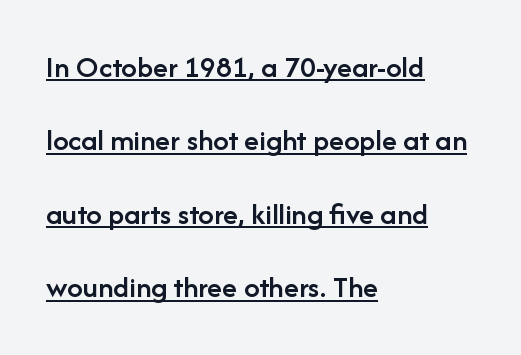
{"serif": "no", "italic": "no", "bold": "semi", "weight": "semibold", "width": "normal", "stroke_contrast": "low", "x_height": "medium", "monospaced": "no", "underline": "yes", "align": "left", "line_spacing": "loose", "line_spacing_ratio": 2.37, "letter_spacing": "normal", "letter_spacing_em": 0.0, "glyph_px": 31}
